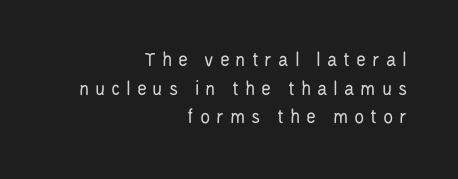
{"italic": "no", "bold": "no", "underline": "no", "align": "right", "line_spacing": "normal", "line_spacing_ratio": 1.36, "letter_spacing": "wide", "letter_spacing_em": 0.28, "glyph_px": 21}
